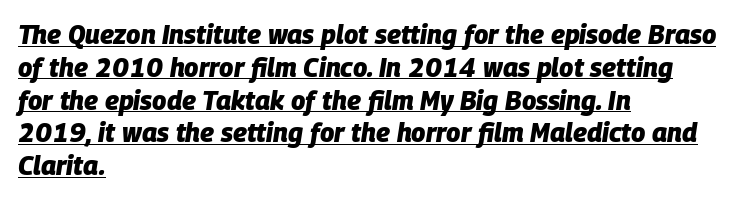
Q: Is the text bold? A: Yes.
Q: Is the text italic (slanted)? A: Yes, it leans right by about 9 degrees.
Q: Is the text underlined? A: Yes.
Q: How is the paragraph aligned? A: Left-aligned.
Q: Is the spacing between letters normal or unusually wide? A: Normal.
Q: Is the spacing between lines tight, normal or loose? A: Normal.
